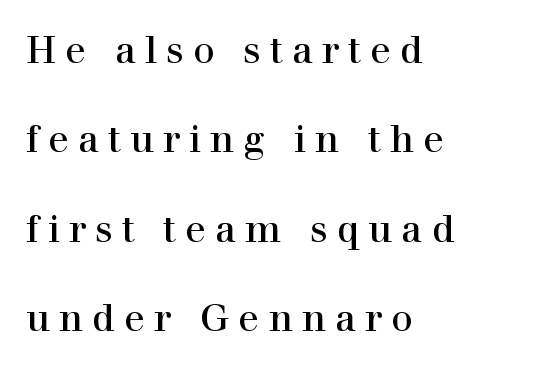
The zone under the glyphs is completely vacant. The passage shown has open, widely tracked lettering throughout. Tall strokes in this sample are plumb rather than angled. The face used here is seriffed, in the tradition of book romans. Here the designer chose a conventional face with non-uniform glyph widths. The lines are quadded left.
